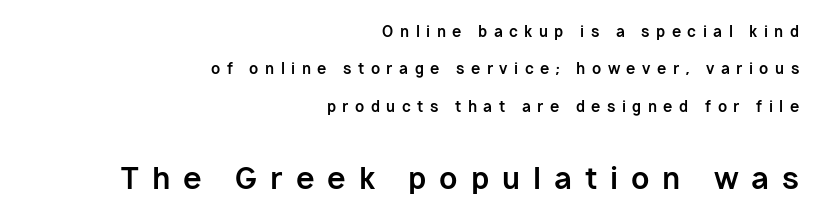
The image shows 30 px bold sans-serif type, upright; set right-aligned, loose line spacing (2.5x), unusually wide letter spacing (+0.43 em), not underlined; the second (bottom) block is 2.0x larger; low stroke contrast and a medium x-height.
